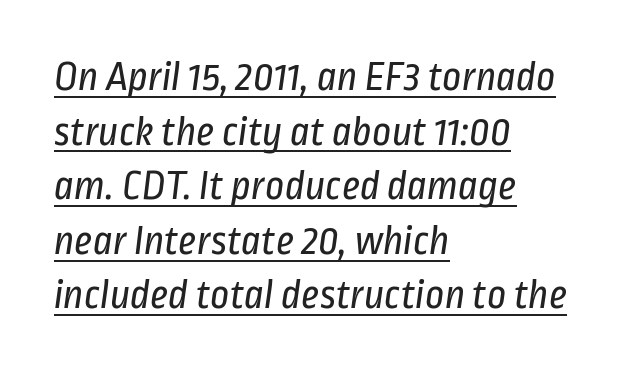
The image shows 42 px regular-weight, condensed sans-serif type; set left-aligned, normal line spacing (1.3x), normal letter spacing, underlined; low stroke contrast and a medium x-height.
